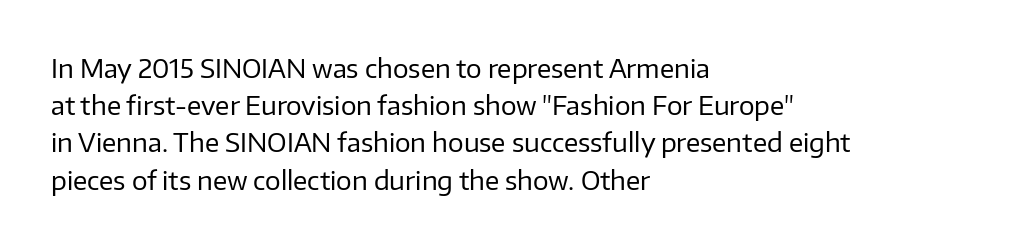
The image shows 26 px text type, upright; set left-aligned, normal line spacing (1.43x), normal letter spacing, not underlined.
